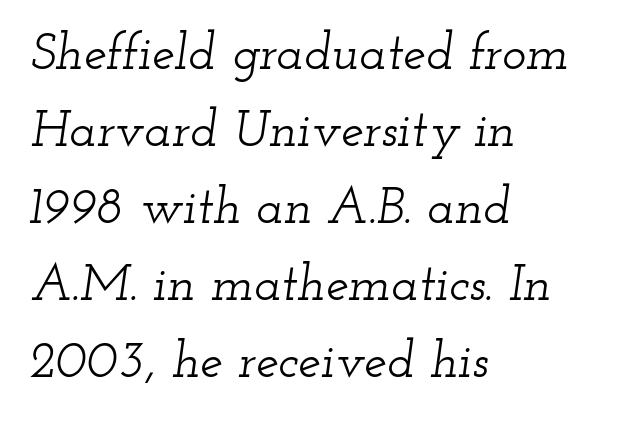
{"serif": "yes", "italic": "yes", "lean": "right", "slant_degrees": 12, "width": "wide", "stroke_contrast": "low", "x_height": "small", "monospaced": "no", "underline": "no", "align": "left", "line_spacing": "normal", "line_spacing_ratio": 1.51, "letter_spacing": "normal", "letter_spacing_em": 0.0, "glyph_px": 51}
